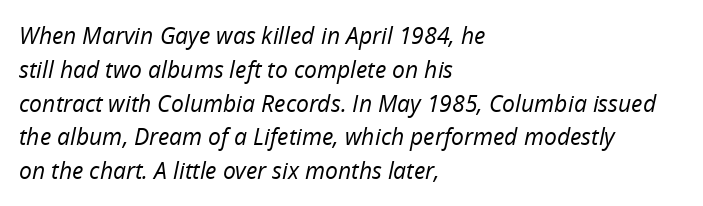
Q: Is the text bold? A: No.
Q: Is the text italic (slanted)? A: Yes, it leans right by about 12 degrees.
Q: Is the text underlined? A: No.
Q: How is the paragraph aligned? A: Left-aligned.
Q: Is the spacing between letters normal or unusually wide? A: Normal.
Q: Is the spacing between lines tight, normal or loose? A: Normal.
